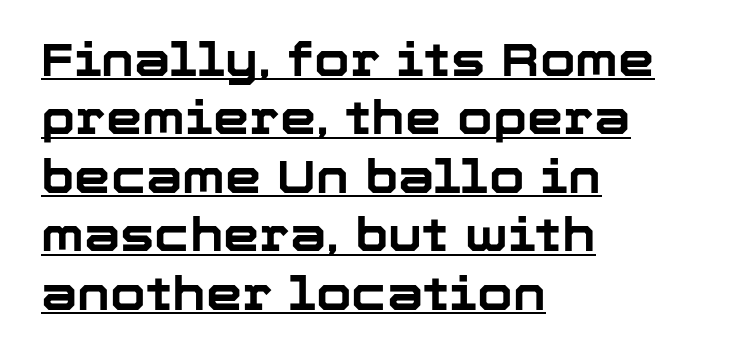
The image shows 46 px bold sans-serif type, upright; set left-aligned, normal line spacing (1.27x), normal letter spacing, underlined; low stroke contrast and a medium x-height.
